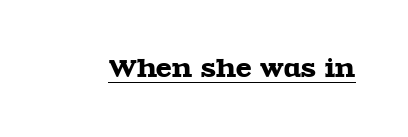
{"italic": "no", "underline": "yes", "letter_spacing": "normal", "letter_spacing_em": 0.0, "glyph_px": 23}
